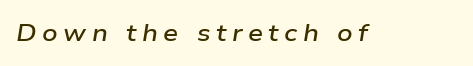
Look at the tracking — it's clearly loosened, letters drifting apart. These lines were composed using italics. Its strokes are somewhat broadened, the hallmark of semibold type. Lines of text with bare space underneath.
